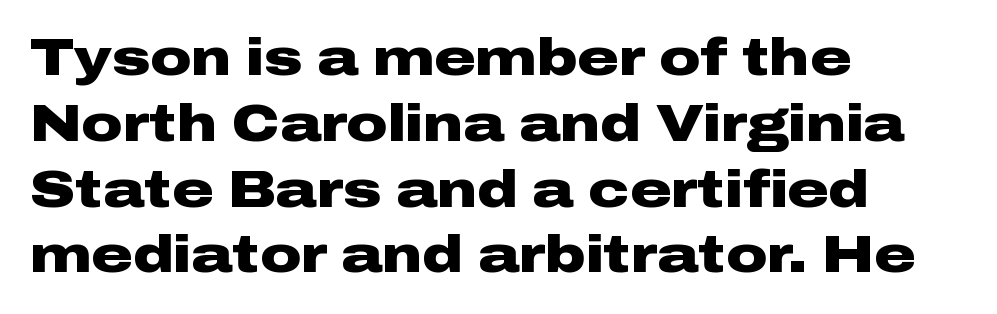
The image shows 51 px heavy, wide sans-serif type, upright; set left-aligned, normal line spacing (1.29x), normal letter spacing, not underlined; low stroke contrast and a medium x-height.
